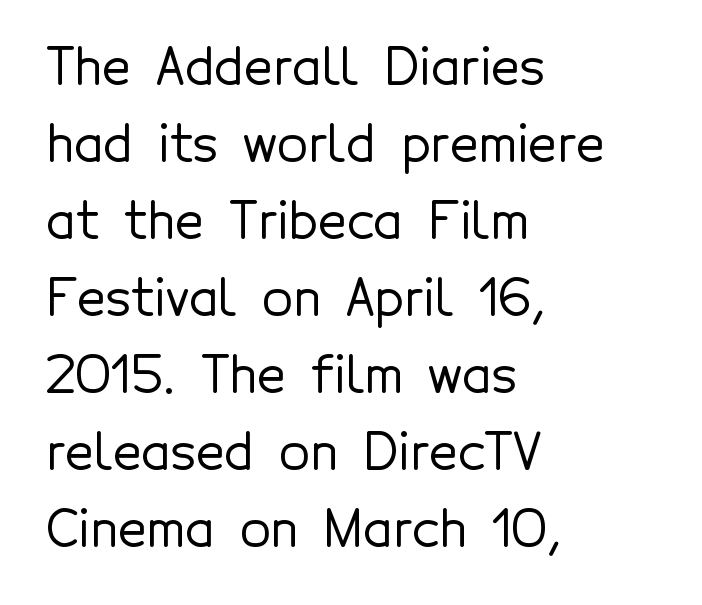
Q: Is the text italic (slanted)? A: No, it is upright.
Q: Is the typeface a serif or a sans-serif typeface? A: Sans-serif.
Q: Is the text underlined? A: No.
Q: How is the paragraph aligned? A: Left-aligned.
Q: Is the spacing between letters normal or unusually wide? A: Normal.
Q: Is the spacing between lines tight, normal or loose? A: Normal.
Q: Width (condensed, normal, or wide)? A: Normal.
Q: x-height? A: Medium.
Q: Monospaced? A: No.
